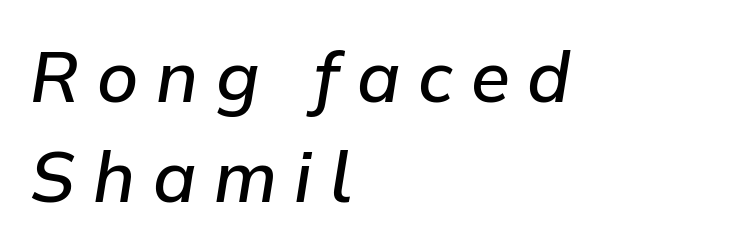
Q: Is the text bold? A: Semi-bold.
Q: Is the text italic (slanted)? A: Yes, it leans right by about 9 degrees.
Q: Is the text underlined? A: No.
Q: How is the paragraph aligned? A: Left-aligned.
Q: Is the spacing between letters normal or unusually wide? A: Unusually wide.
Q: Is the spacing between lines tight, normal or loose? A: Normal.
Q: Width (condensed, normal, or wide)? A: Normal.
Q: Stroke contrast? A: Low.
Q: x-height? A: Medium.
Q: Monospaced? A: No.
